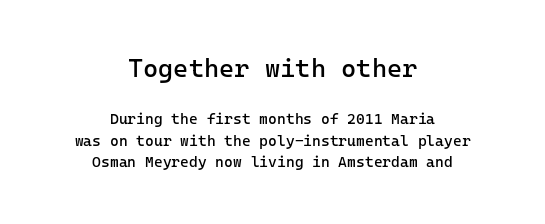
The image shows 26 px text type, upright; set centered, normal line spacing (1.44x), normal letter spacing, not underlined; the first (top) block is 1.73x larger.
